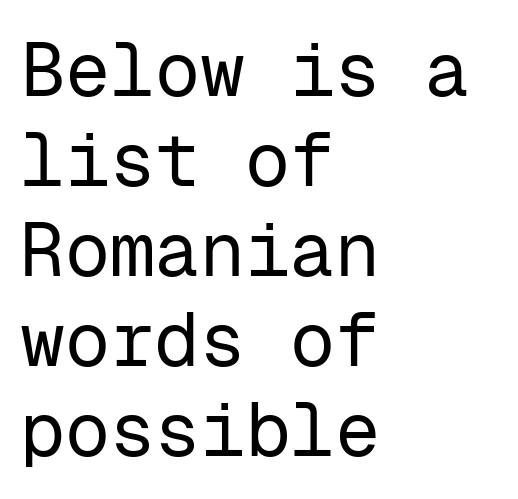
The image shows 75 px regular-weight sans-serif type, upright, monospaced; set left-aligned, line spacing 1.2x, normal letter spacing, not underlined; low stroke contrast and a medium x-height.
